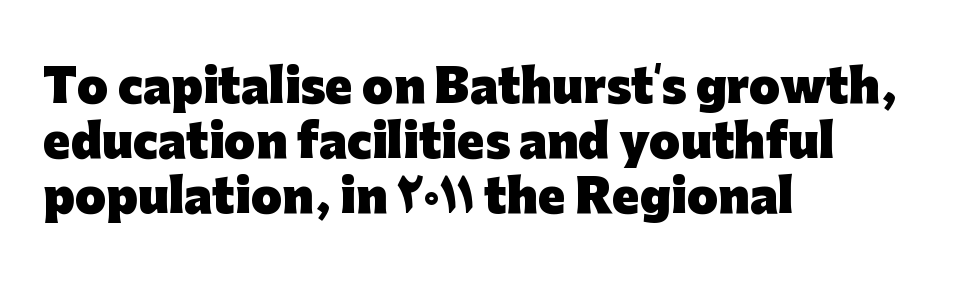
Style check: upright. What stands out about the letter spacing? Nothing — it is the standard amount. The strokes are fattened all the way to bold. This rendering employs a face without finishing strokes, i.e., a sans-serif. This sample has the flowing, uneven cadence of proportional lettering. Leftover space on each line is placed entirely after the last word.
